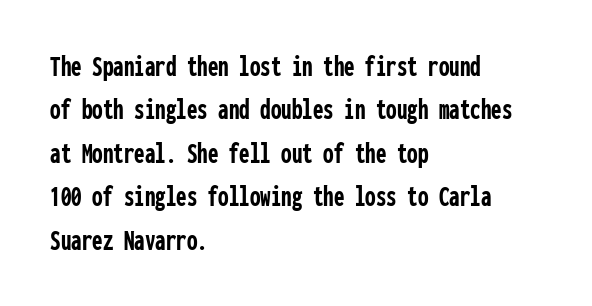
Type style note: lacks serifs. This is heavy type, rendered in bold. A typesetter would call this monospace, since all characters share one set width. The lines in this sample share a left origin and differ only in where they stop.
